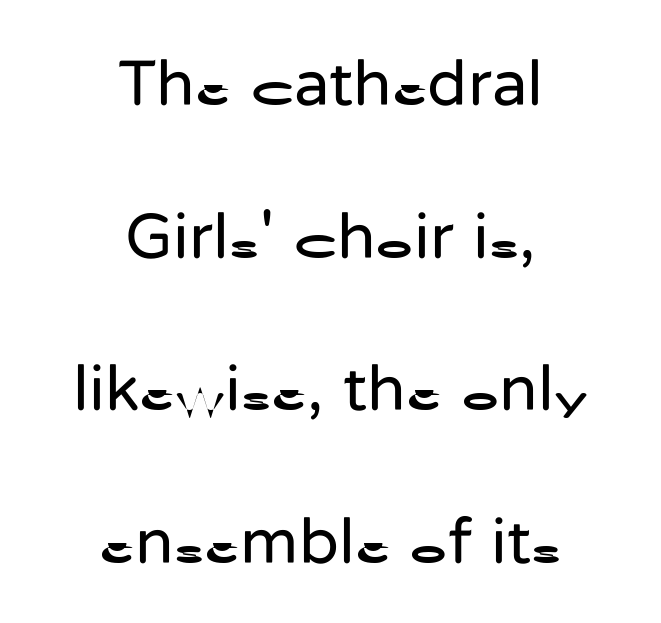
{"serif": "no", "italic": "no", "bold": "no", "weight": "regular", "width": "normal", "stroke_contrast": "low", "x_height": "medium", "monospaced": "no", "underline": "no", "align": "center", "line_spacing": "loose", "line_spacing_ratio": 2.35, "letter_spacing": "normal", "letter_spacing_em": 0.0, "glyph_px": 65}
